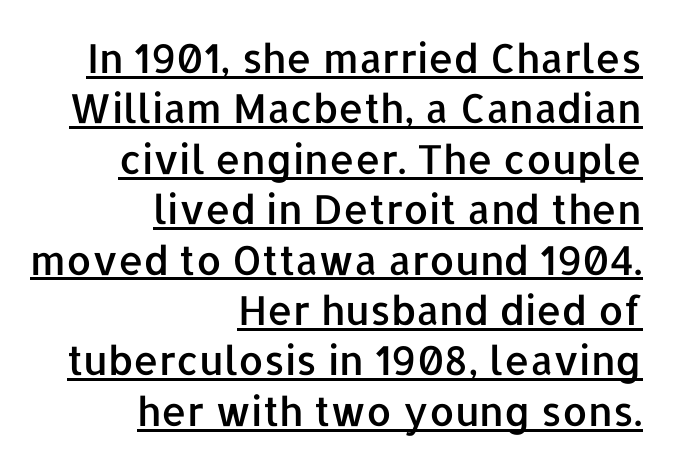
{"serif": "no", "italic": "no", "width": "normal", "stroke_contrast": "low", "x_height": "medium", "monospaced": "no", "underline": "yes", "align": "right", "line_spacing": "normal", "line_spacing_ratio": 1.26, "letter_spacing": "normal", "letter_spacing_em": 0.0, "glyph_px": 40}
